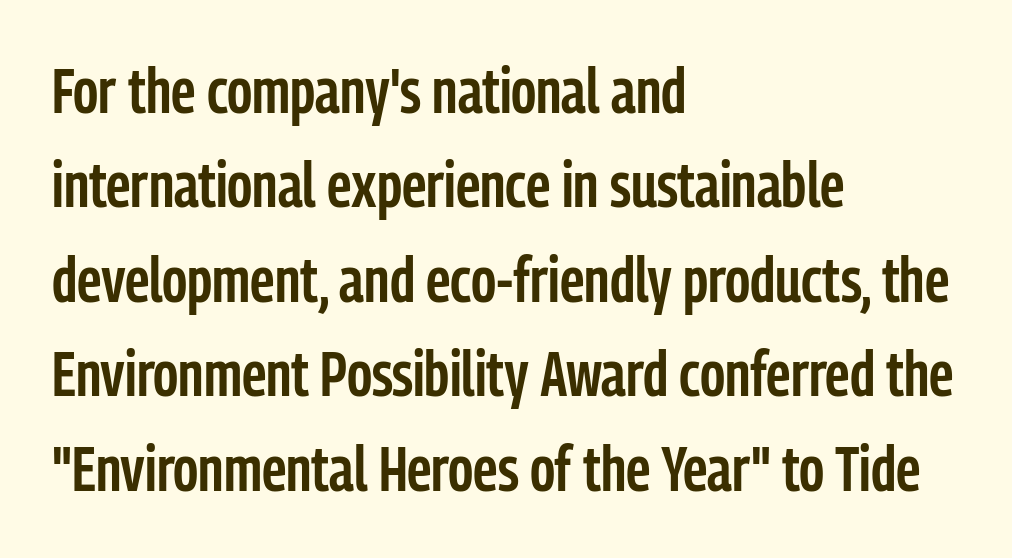
{"serif": "no", "italic": "no", "bold": "semi", "weight": "semibold", "width": "condensed", "stroke_contrast": "low", "x_height": "medium", "monospaced": "no", "underline": "no", "align": "left", "line_spacing": "normal", "line_spacing_ratio": 1.5, "letter_spacing": "normal", "letter_spacing_em": 0.0, "glyph_px": 63}
